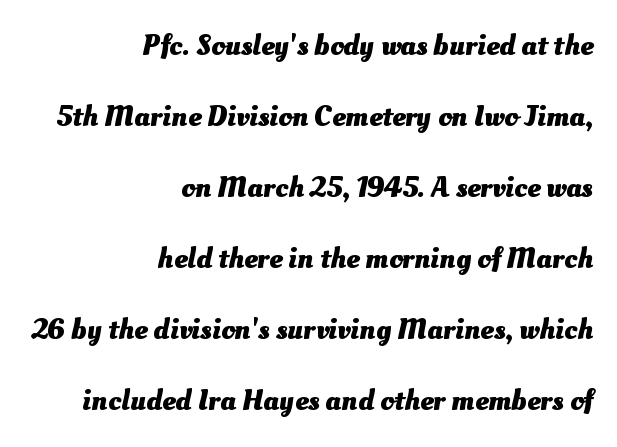
Has an underline been added? It has not. Looks like regular typesetting: each glyph gets only the width it needs. The gaps between neighbouring characters are ordinary and unremarkable. One-word summary of the alignment: right.
